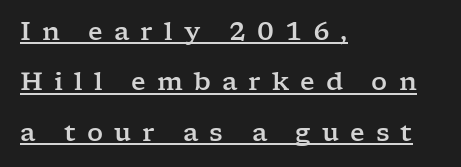
{"italic": "no", "underline": "yes", "align": "left", "line_spacing": "loose", "line_spacing_ratio": 2.02, "letter_spacing": "wide", "letter_spacing_em": 0.44, "glyph_px": 25}
